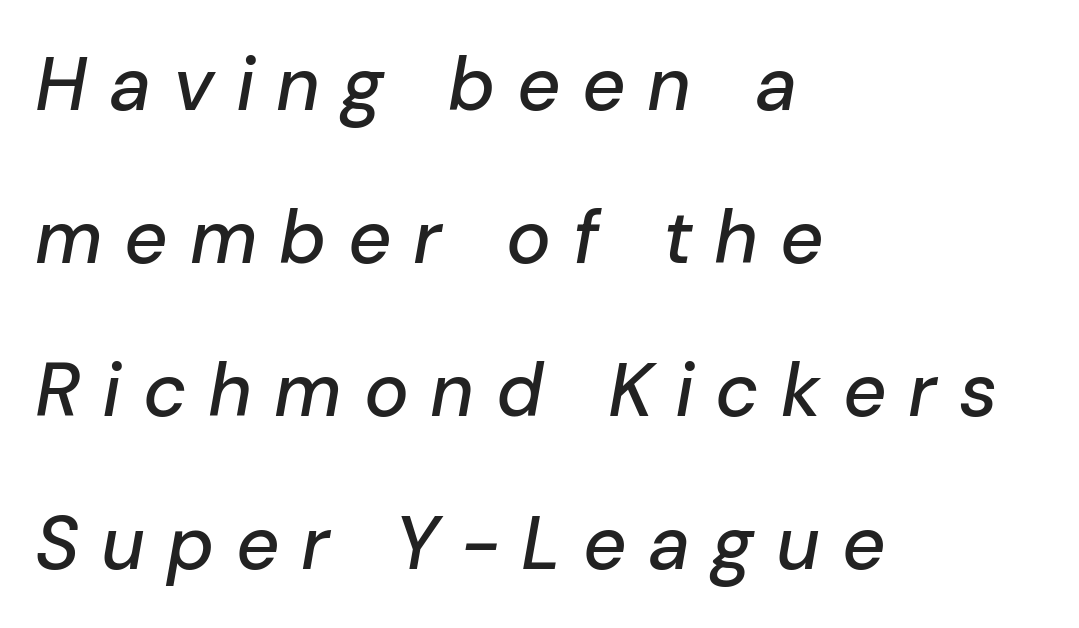
{"italic": "yes", "lean": "right", "slant_degrees": 10, "width": "normal", "stroke_contrast": "low", "x_height": "medium", "monospaced": "no", "underline": "no", "align": "left", "line_spacing": "loose", "line_spacing_ratio": 2.04, "letter_spacing": "wide", "letter_spacing_em": 0.29, "glyph_px": 75}
